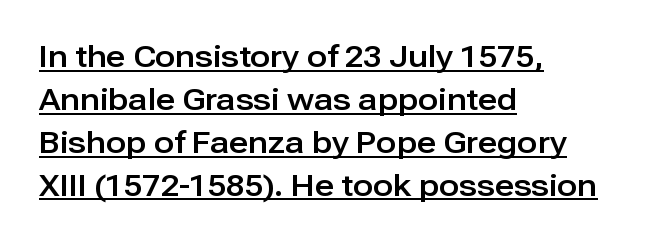
Q: Is the text italic (slanted)? A: No, it is upright.
Q: Is the typeface a serif or a sans-serif typeface? A: Sans-serif.
Q: Is the text underlined? A: Yes.
Q: How is the paragraph aligned? A: Left-aligned.
Q: Is the spacing between letters normal or unusually wide? A: Normal.
Q: Is the spacing between lines tight, normal or loose? A: Normal.
Q: Width (condensed, normal, or wide)? A: Normal.
Q: Stroke contrast? A: Low.
Q: x-height? A: Medium.
Q: Monospaced? A: No.
